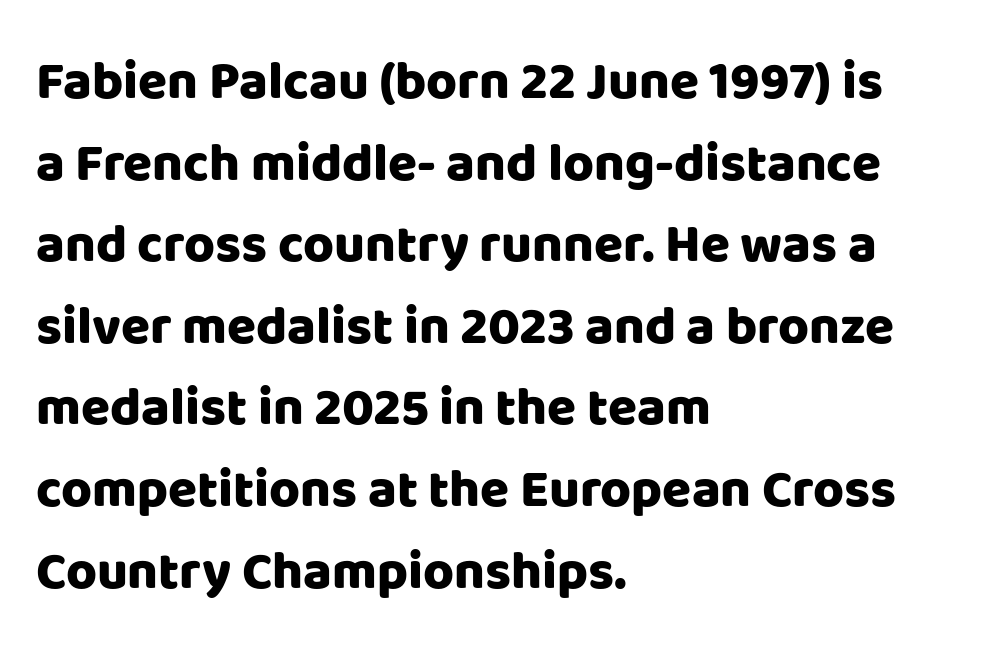
{"serif": "no", "italic": "no", "bold": "yes", "weight": "heavy", "width": "normal", "stroke_contrast": "low", "x_height": "large", "monospaced": "no", "underline": "no", "align": "left", "line_spacing": "normal", "line_spacing_ratio": 1.54, "letter_spacing": "normal", "letter_spacing_em": 0.0, "glyph_px": 53}
